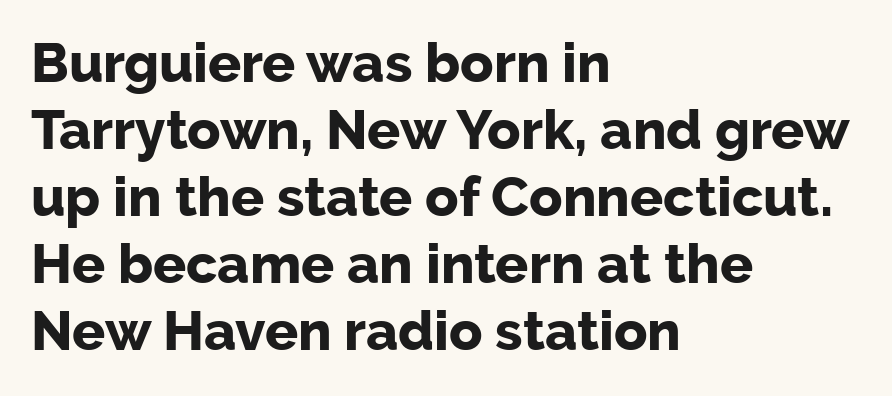
The image shows 55 px bold sans-serif type, upright; set left-aligned, line spacing 1.22x, normal letter spacing, not underlined; low stroke contrast and a medium x-height.
